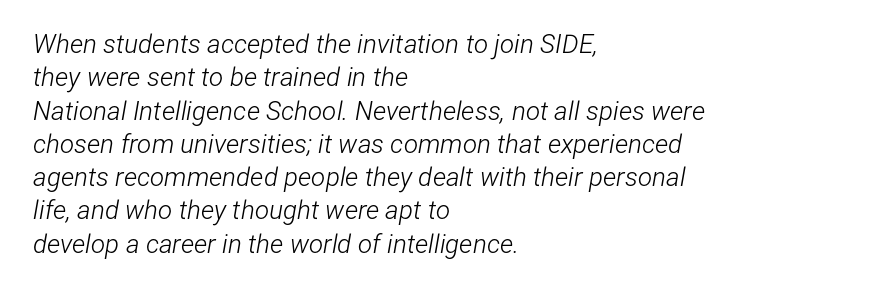
The image shows 26 px text type, italic (leaning right); set left-aligned, normal line spacing (1.28x), normal letter spacing, not underlined.
